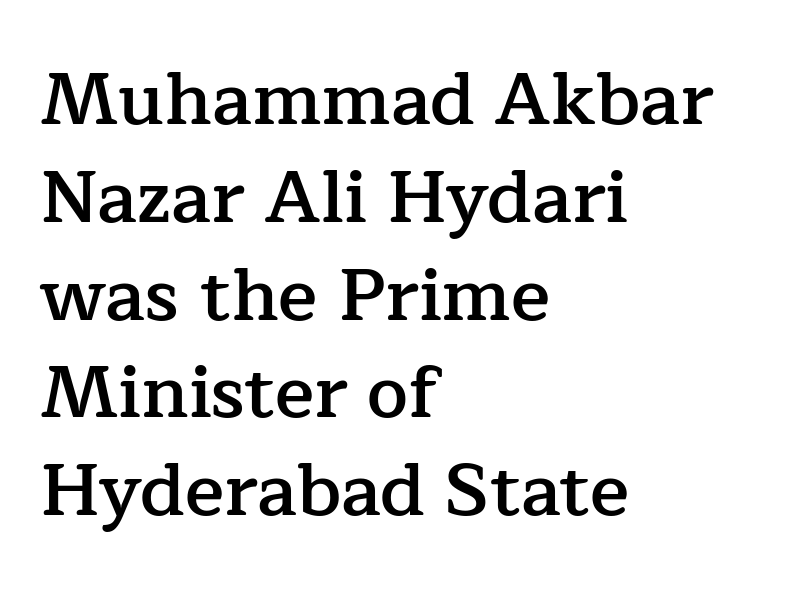
Q: Is the text bold? A: Semi-bold.
Q: Is the text italic (slanted)? A: No, it is upright.
Q: Is the typeface a serif or a sans-serif typeface? A: Serif.
Q: Is the text underlined? A: No.
Q: How is the paragraph aligned? A: Left-aligned.
Q: Is the spacing between letters normal or unusually wide? A: Normal.
Q: Is the spacing between lines tight, normal or loose? A: Normal.
Q: Width (condensed, normal, or wide)? A: Normal.
Q: Stroke contrast? A: Low.
Q: x-height? A: Medium.
Q: Monospaced? A: No.
